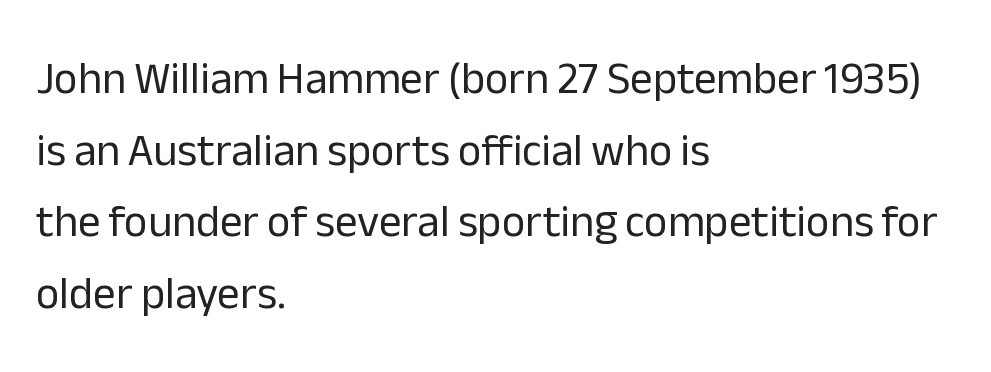
Layout note: lines flush left. This rendering leaves character spacing at its baseline value. The space directly below the letters is spotless. Serifs: no, the terminals of the letterforms are clean. These lines were composed using upright roman letters.
